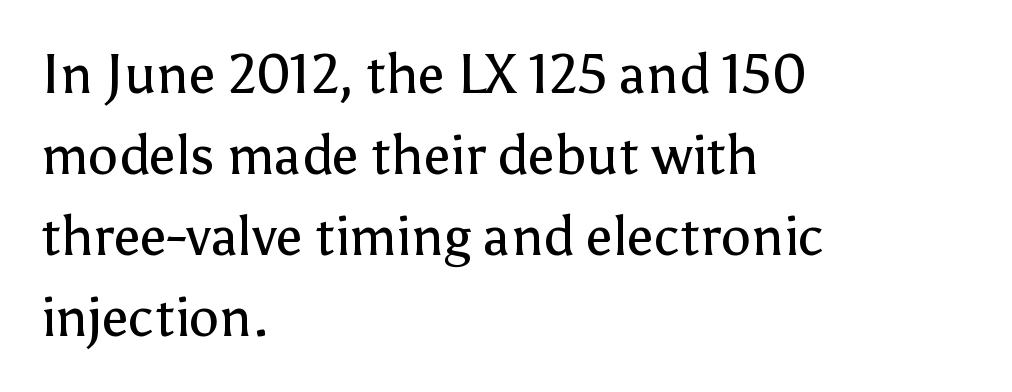
Q: Is the text bold? A: No.
Q: Is the text italic (slanted)? A: No, it is upright.
Q: Is the typeface a serif or a sans-serif typeface? A: Sans-serif.
Q: Is the text underlined? A: No.
Q: How is the paragraph aligned? A: Left-aligned.
Q: Is the spacing between letters normal or unusually wide? A: Normal.
Q: Is the spacing between lines tight, normal or loose? A: Normal.
Q: Width (condensed, normal, or wide)? A: Normal.
Q: Stroke contrast? A: Low.
Q: x-height? A: Medium.
Q: Monospaced? A: No.
